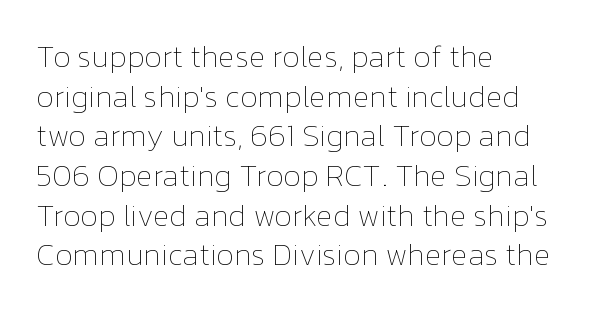
{"italic": "no", "bold": "no", "weight": "thin", "width": "normal", "stroke_contrast": "low", "x_height": "medium", "monospaced": "no", "underline": "no", "align": "left", "line_spacing": "normal", "line_spacing_ratio": 1.28, "letter_spacing": "normal", "letter_spacing_em": 0.0, "glyph_px": 31}
